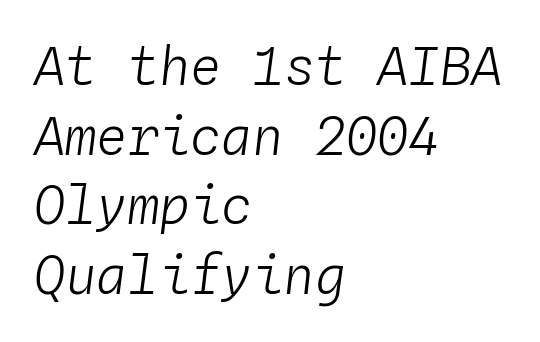
Ink coverage per letter is moderate at most. Emphasis-style slanted type is in use. Typeset ragged right — the left edge is the straight one. These lines are rendered in a fixed-pitch font. Leading: standard.
